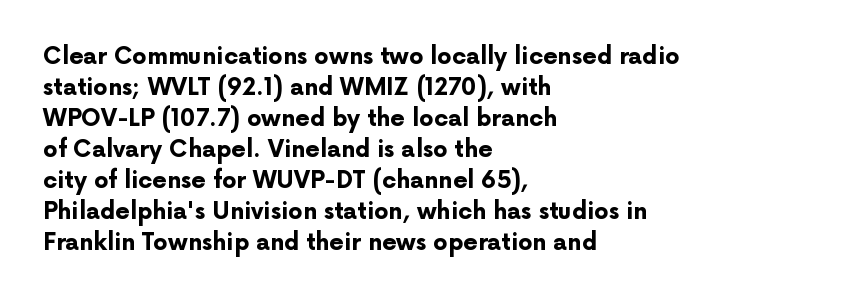
Q: Is the text bold? A: Yes.
Q: Is the text italic (slanted)? A: No, it is upright.
Q: Is the text underlined? A: No.
Q: How is the paragraph aligned? A: Left-aligned.
Q: Is the spacing between letters normal or unusually wide? A: Normal.
Q: Is the spacing between lines tight, normal or loose? A: Normal.
